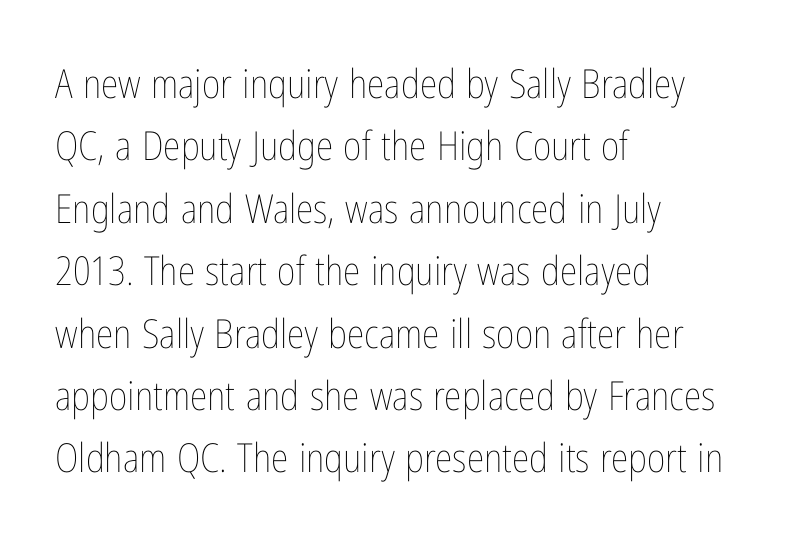
Q: Is the text bold? A: No.
Q: Is the text italic (slanted)? A: No, it is upright.
Q: Is the text underlined? A: No.
Q: How is the paragraph aligned? A: Left-aligned.
Q: Is the spacing between letters normal or unusually wide? A: Normal.
Q: Is the spacing between lines tight, normal or loose? A: Normal.
Q: Width (condensed, normal, or wide)? A: Condensed.
Q: Stroke contrast? A: Low.
Q: x-height? A: Medium.
Q: Monospaced? A: No.
